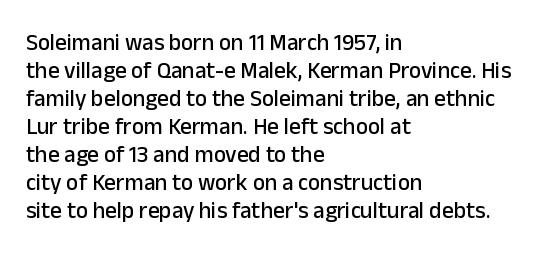
Look at the tracking — it's just the regular setting, nothing added. Caption: multi-line text, flush left, ragged right. Notice how the stems are strictly vertical — no italics here. A clean baseline with only descenders dipping below it.
